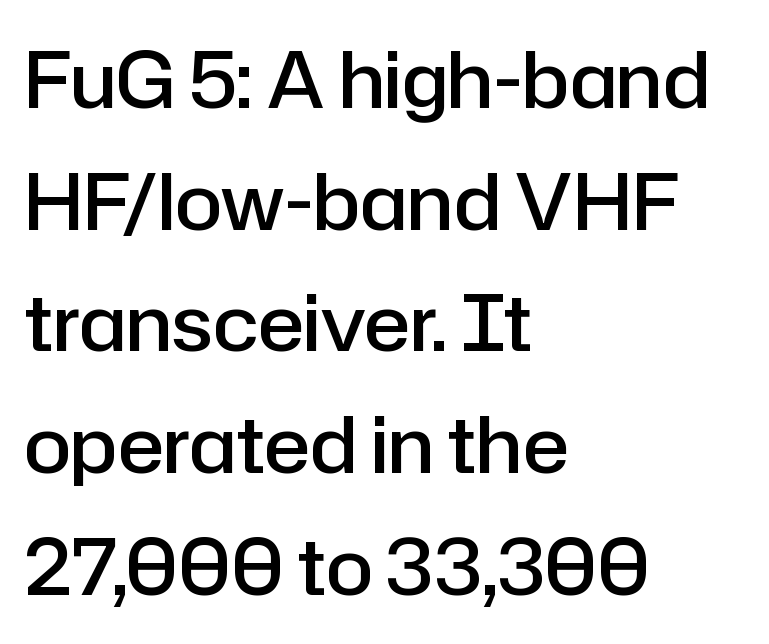
The image shows 77 px semibold sans-serif type, upright; set left-aligned, normal line spacing (1.58x), normal letter spacing, not underlined; low stroke contrast and a medium x-height.
